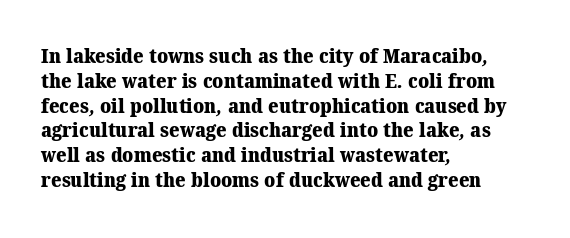
Q: Is the text bold? A: Yes.
Q: Is the text underlined? A: No.
Q: How is the paragraph aligned? A: Left-aligned.
Q: Is the spacing between letters normal or unusually wide? A: Normal.
